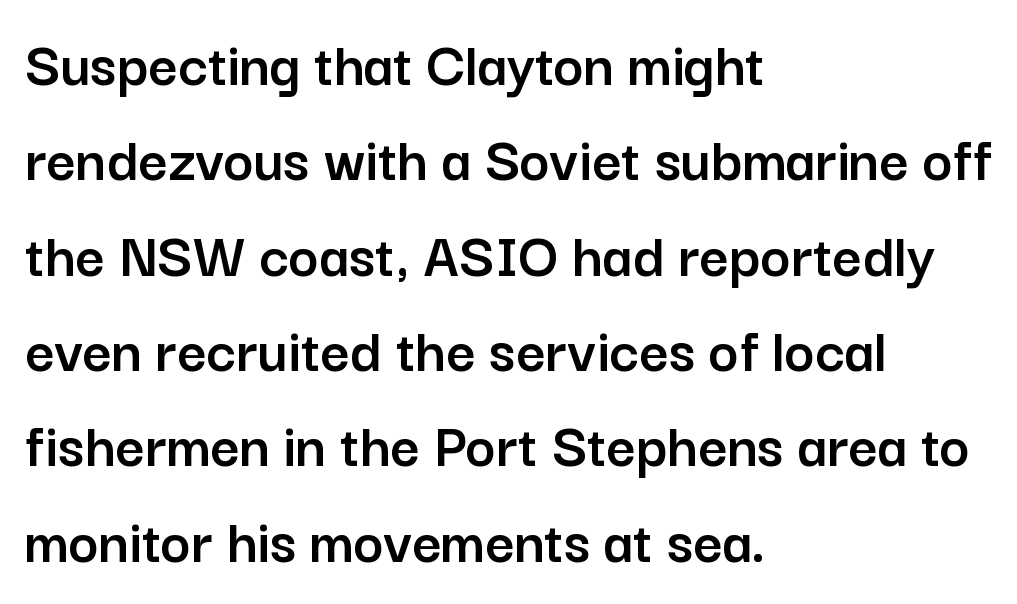
Q: Is the text italic (slanted)? A: No, it is upright.
Q: Is the typeface a serif or a sans-serif typeface? A: Sans-serif.
Q: Is the text underlined? A: No.
Q: How is the paragraph aligned? A: Left-aligned.
Q: Is the spacing between letters normal or unusually wide? A: Normal.
Q: Is the spacing between lines tight, normal or loose? A: Normal.
Q: Width (condensed, normal, or wide)? A: Normal.
Q: Stroke contrast? A: Low.
Q: x-height? A: Medium.
Q: Monospaced? A: No.
